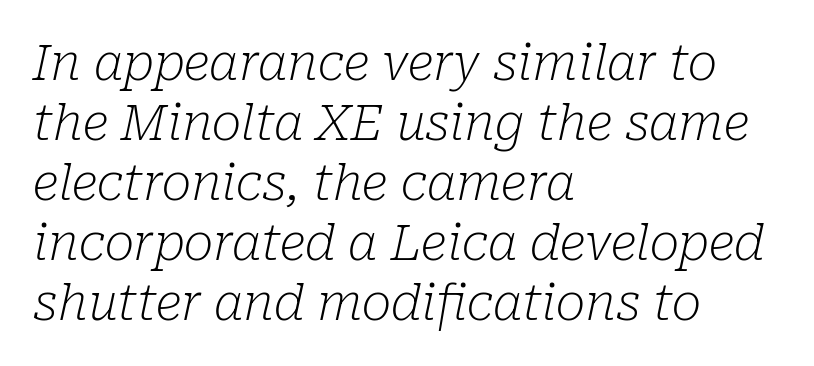
The characters display serif detailing at their extremities. Heaviness? Minimal to ordinary, like unemphasized prose. The typography opts for an oblique posture over an upright one. Every row of glyphs begins at an identical x-position on the left.
